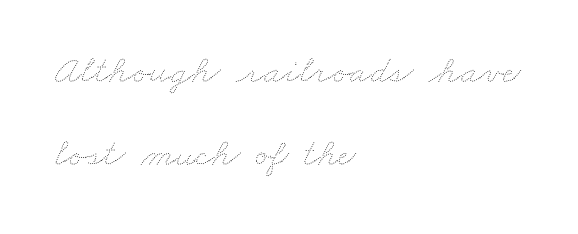
Q: Is the text bold? A: No.
Q: Is the text underlined? A: No.
Q: How is the paragraph aligned? A: Left-aligned.
Q: Is the spacing between letters normal or unusually wide? A: Normal.
Q: Is the spacing between lines tight, normal or loose? A: Loose.
Q: Width (condensed, normal, or wide)? A: Wide.
Q: Stroke contrast? A: Medium.
Q: x-height? A: Small.
Q: Monospaced? A: No.
